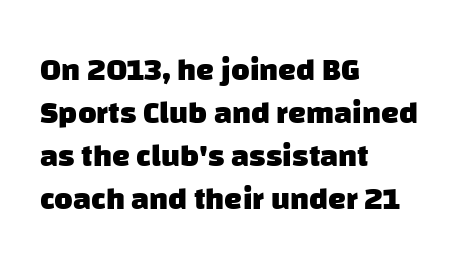
Q: Is the text bold? A: Yes.
Q: Is the typeface a serif or a sans-serif typeface? A: Sans-serif.
Q: Is the text underlined? A: No.
Q: How is the paragraph aligned? A: Left-aligned.
Q: Is the spacing between letters normal or unusually wide? A: Normal.
Q: Is the spacing between lines tight, normal or loose? A: Normal.
Q: Width (condensed, normal, or wide)? A: Normal.
Q: Stroke contrast? A: Low.
Q: x-height? A: Large.
Q: Monospaced? A: No.
